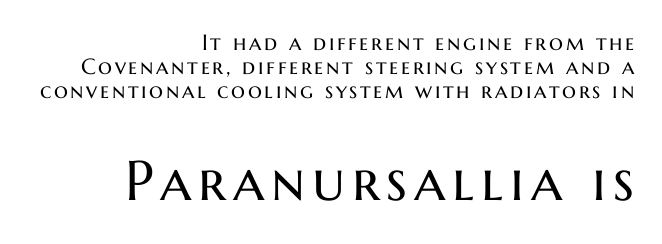
The image shows 56 px regular-weight sans-serif type, upright; set right-aligned, tight line spacing (1.09x), not underlined; the second (bottom) block is 2.55x larger; medium stroke contrast and a medium x-height.
